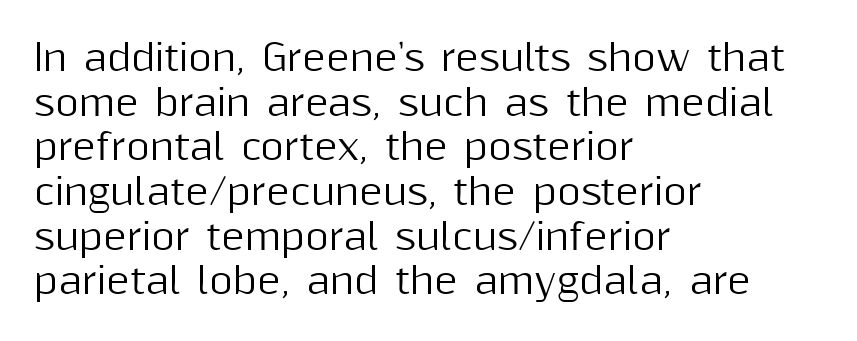
{"serif": "no", "italic": "no", "width": "normal", "stroke_contrast": "medium", "x_height": "medium", "monospaced": "no", "underline": "no", "align": "left", "line_spacing_ratio": 1.24, "letter_spacing": "normal", "letter_spacing_em": 0.0, "glyph_px": 36}
